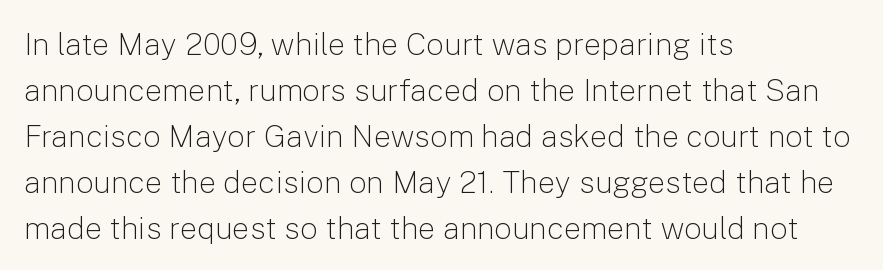
Q: Is the text bold? A: No.
Q: Is the text italic (slanted)? A: No, it is upright.
Q: Is the typeface a serif or a sans-serif typeface? A: Sans-serif.
Q: Is the text underlined? A: No.
Q: How is the paragraph aligned? A: Left-aligned.
Q: Is the spacing between letters normal or unusually wide? A: Normal.
Q: Is the spacing between lines tight, normal or loose? A: Normal.
Q: Width (condensed, normal, or wide)? A: Normal.
Q: Stroke contrast? A: Low.
Q: x-height? A: Medium.
Q: Monospaced? A: No.
